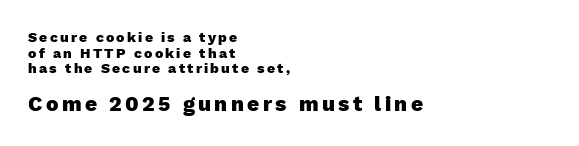
A student would notice the bottom passage is typeset larger than what precedes it. Is there any slant? The stems are plumb. Each row of text sits above clean, open space. Short and long lines alike share a common starting point at left. The characters look thick and weighty, a clear bold. Vertically, the passage feels compressed, each row crowding the next.
